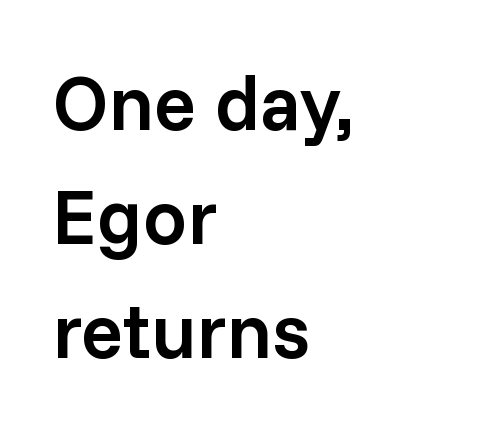
The image shows 78 px semibold sans-serif type, upright; set left-aligned, normal line spacing (1.46x), normal letter spacing, not underlined; low stroke contrast and a medium x-height.
